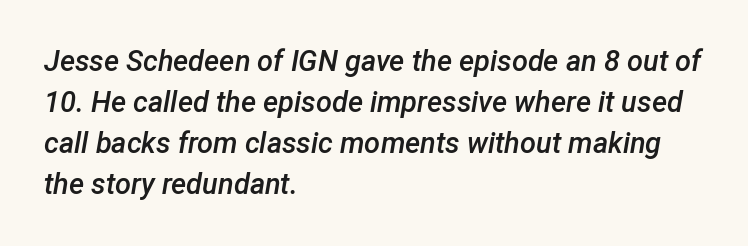
Q: Is the text bold? A: Semi-bold.
Q: Is the text italic (slanted)? A: Yes, it leans right by about 12 degrees.
Q: Is the text underlined? A: No.
Q: How is the paragraph aligned? A: Left-aligned.
Q: Is the spacing between letters normal or unusually wide? A: Normal.
Q: Is the spacing between lines tight, normal or loose? A: Normal.
Q: Width (condensed, normal, or wide)? A: Normal.
Q: Stroke contrast? A: Low.
Q: x-height? A: Medium.
Q: Monospaced? A: No.
